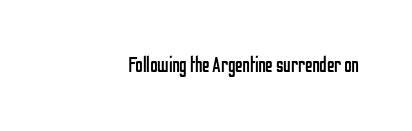
The image shows 21 px text type, upright; set normal letter spacing, not underlined.
